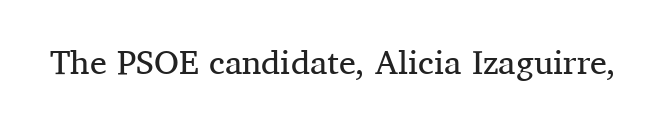
{"serif": "yes", "italic": "no", "bold": "no", "weight": "regular", "width": "normal", "stroke_contrast": "medium", "x_height": "medium", "monospaced": "no", "underline": "no", "letter_spacing": "normal", "letter_spacing_em": 0.0, "glyph_px": 34}
